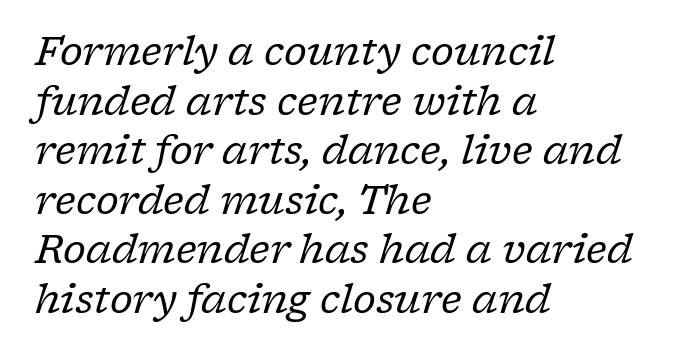
You could not count columns in this text — the font is proportionally spaced. The gap between lines stays unmarked. Nothing unusual about the tracking: characters are spaced as the font intends. No extra ink here — the face is not bold. This sample is left-justified, so line endings fall wherever the words run out. Leading: standard.
